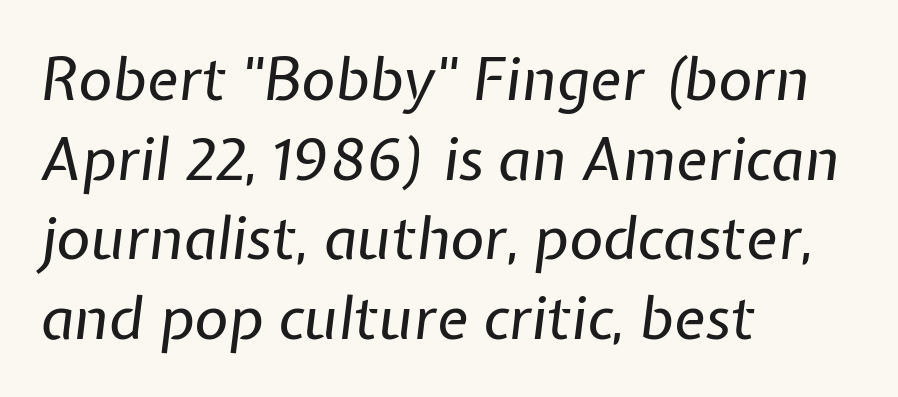
The image shows 59 px regular-weight type, italic (leaning right); set left-aligned, normal line spacing (1.35x), normal letter spacing, not underlined; low stroke contrast and a medium x-height.
